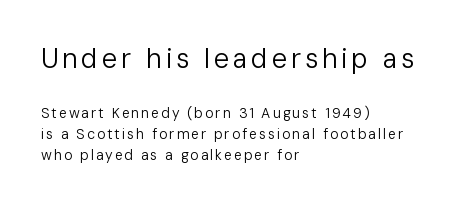
The image shows 27 px text type, upright; set left-aligned, normal line spacing (1.52x), not underlined; the first (top) block is 1.93x larger.
